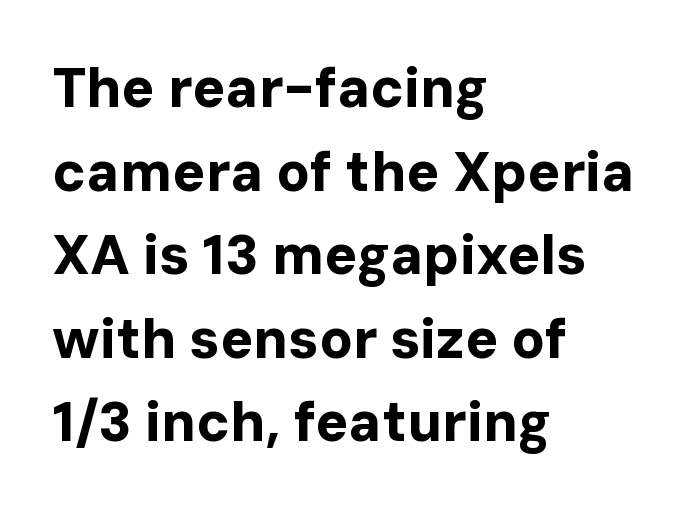
{"serif": "no", "italic": "no", "bold": "yes", "weight": "bold", "width": "normal", "stroke_contrast": "low", "x_height": "medium", "monospaced": "no", "underline": "no", "align": "left", "line_spacing": "normal", "line_spacing_ratio": 1.52, "letter_spacing": "normal", "letter_spacing_em": 0.0, "glyph_px": 55}
